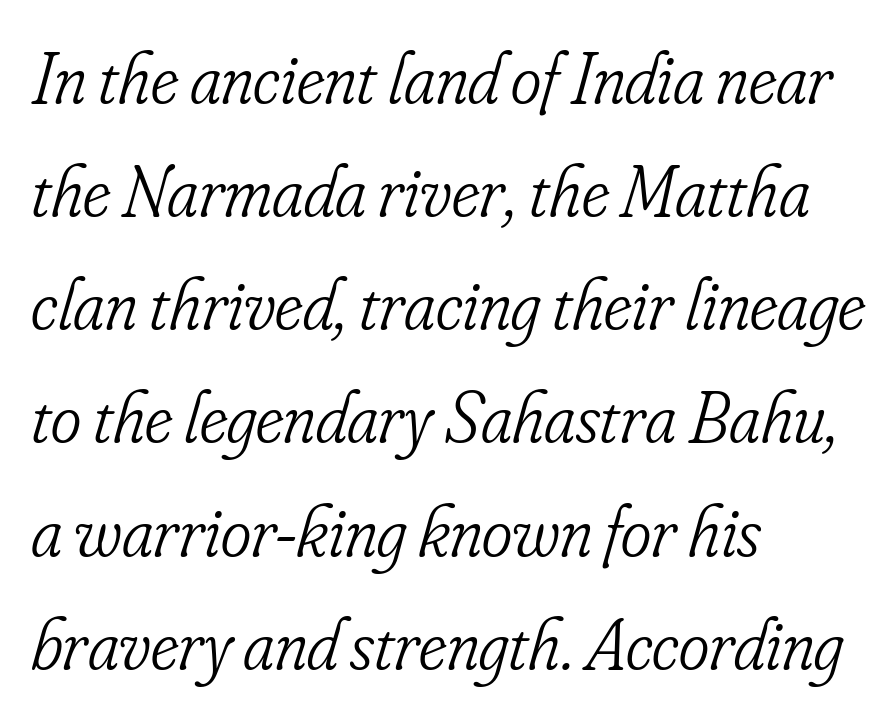
The image shows 73 px light, condensed serif type, italic (leaning right); set left-aligned, normal line spacing (1.55x), normal letter spacing, not underlined; low stroke contrast and a small x-height.
